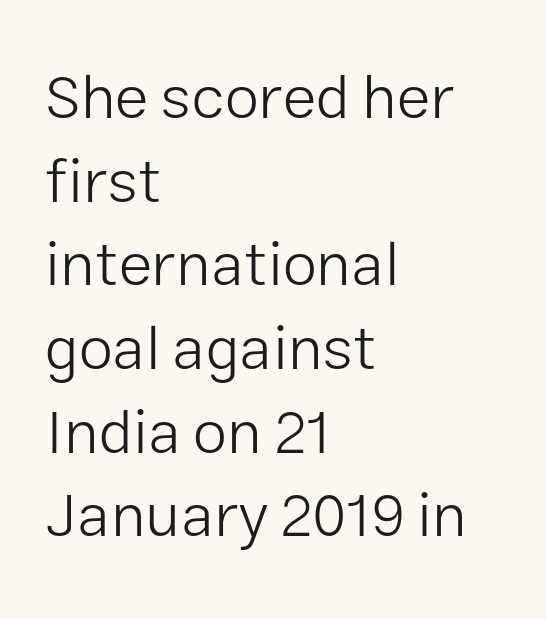
The image shows 62 px light sans-serif type, upright; set left-aligned, normal line spacing (1.35x), normal letter spacing, not underlined; low stroke contrast and a medium x-height.
